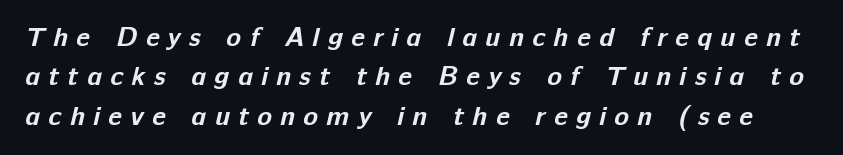
{"bold": "yes", "underline": "no", "line_spacing": "normal", "line_spacing_ratio": 1.46, "letter_spacing": "wide", "letter_spacing_em": 0.31, "glyph_px": 27}
